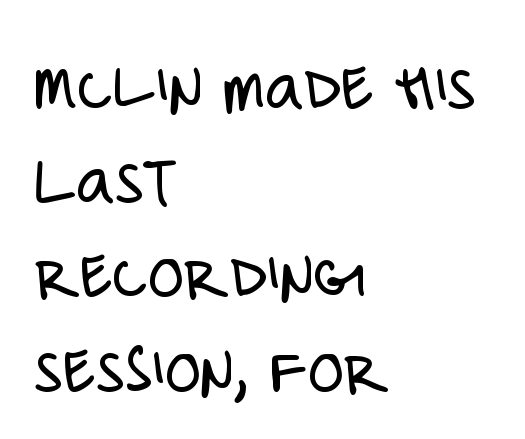
{"serif": "no", "italic": "no", "bold": "no", "weight": "light", "width": "condensed", "stroke_contrast": "low", "x_height": "large", "monospaced": "no", "underline": "no", "align": "left", "line_spacing": "normal", "line_spacing_ratio": 1.29, "letter_spacing": "normal", "letter_spacing_em": 0.0, "glyph_px": 73}
